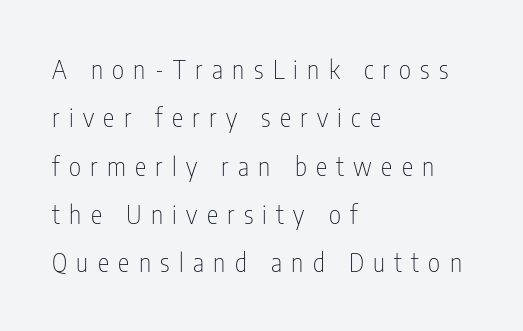
Q: Is the text bold? A: No.
Q: Is the text italic (slanted)? A: No, it is upright.
Q: Is the text underlined? A: No.
Q: How is the paragraph aligned? A: Left-aligned.
Q: Is the spacing between letters normal or unusually wide? A: Unusually wide.
